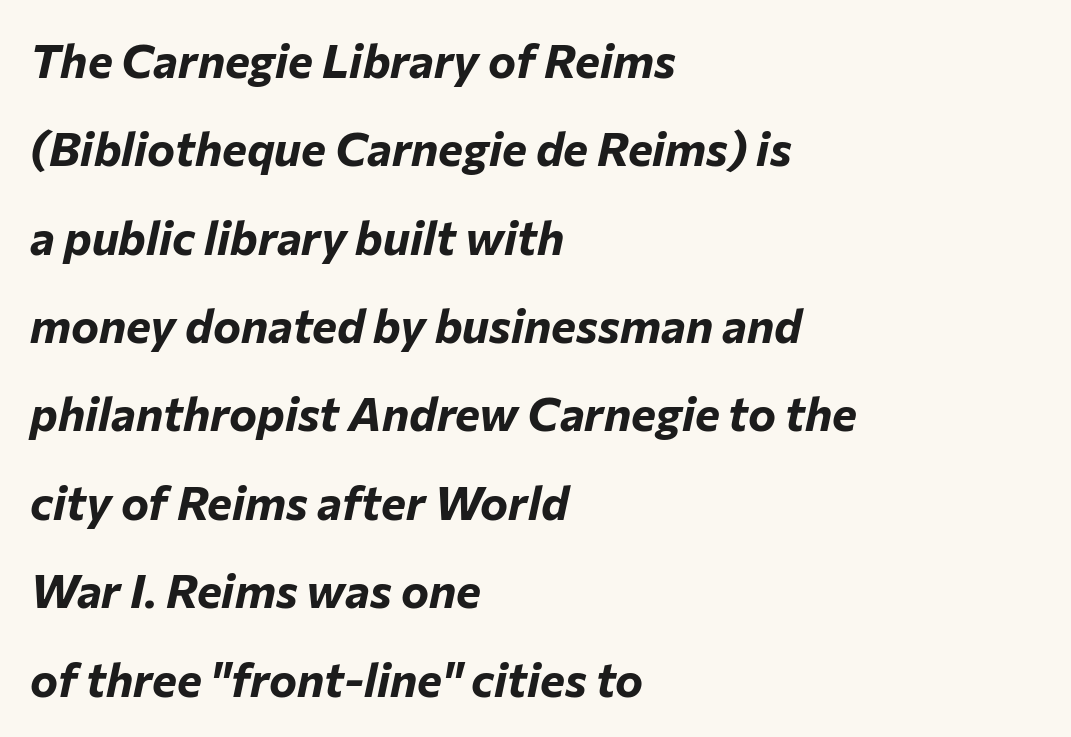
Q: Is the text bold? A: Yes.
Q: Is the text italic (slanted)? A: Yes, it leans right by about 12 degrees.
Q: Is the text underlined? A: No.
Q: How is the paragraph aligned? A: Left-aligned.
Q: Is the spacing between letters normal or unusually wide? A: Normal.
Q: Width (condensed, normal, or wide)? A: Normal.
Q: Stroke contrast? A: Low.
Q: x-height? A: Medium.
Q: Monospaced? A: No.
